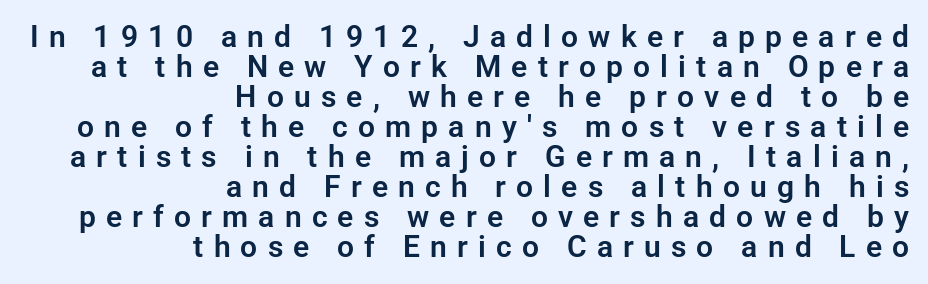
Each row of text sits above clean, open space. If you measured baseline to baseline, you'd find a short distance. The rag falls on the left side of this text block. In terms of letterform style, serifs are entirely absent. Tracking here is generous; glyphs stand well apart from one another. The lettering holds an erect, upright posture throughout.
